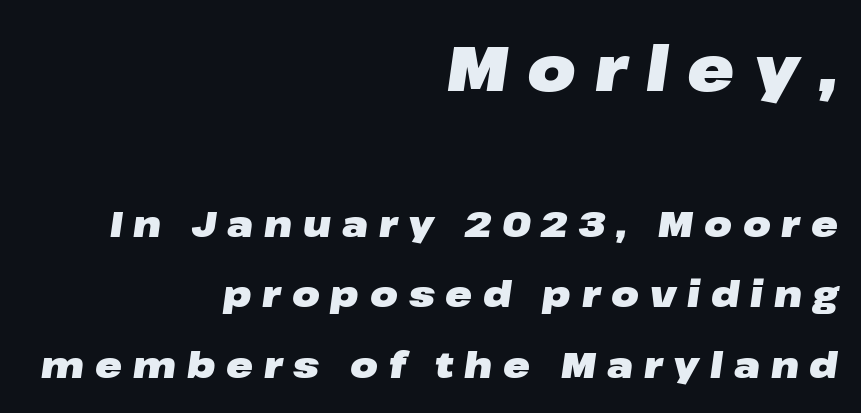
The image shows 63 px heavy, wide type, italic (leaning right); set right-aligned, loose line spacing (1.97x), unusually wide letter spacing (+0.3 em), not underlined; the first (top) block is 1.75x larger; low stroke contrast and a medium x-height.
